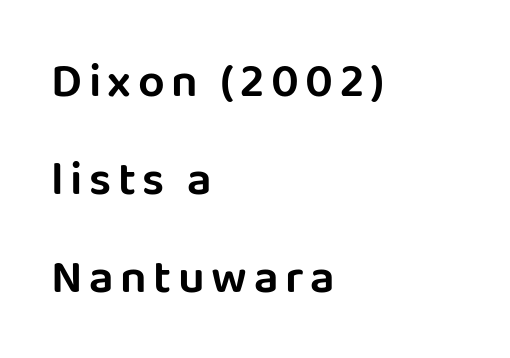
Q: Is the text italic (slanted)? A: No, it is upright.
Q: Is the typeface a serif or a sans-serif typeface? A: Sans-serif.
Q: Is the text underlined? A: No.
Q: How is the paragraph aligned? A: Left-aligned.
Q: Is the spacing between lines tight, normal or loose? A: Loose.
Q: Width (condensed, normal, or wide)? A: Normal.
Q: Stroke contrast? A: Low.
Q: x-height? A: Large.
Q: Monospaced? A: No.
